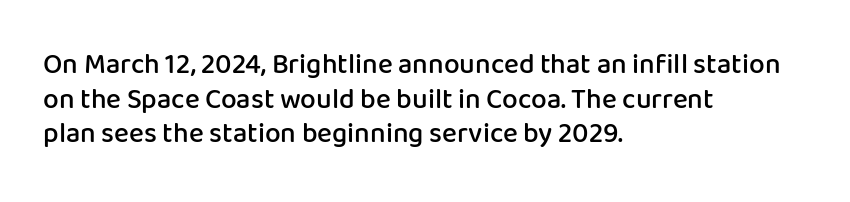
The image shows 28 px semibold sans-serif type, upright; set left-aligned, line spacing 1.24x, normal letter spacing, not underlined; low stroke contrast and a medium x-height.
